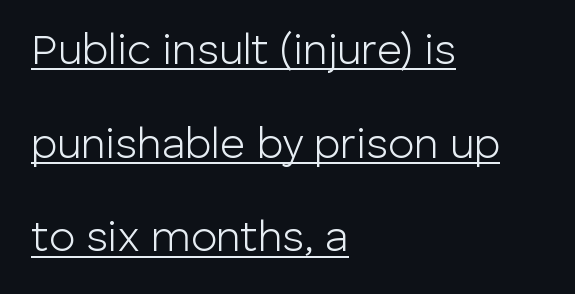
The face used here appears with an underline applied. The space between consecutive lines is lavish. Every stem runs plumb, perpendicular to the baseline. Counters stay open thanks to moderate or lighter strokes. Nobody touched the tracking dial on this one. Think of a printed novel: that variable character pitch is what you see here.
